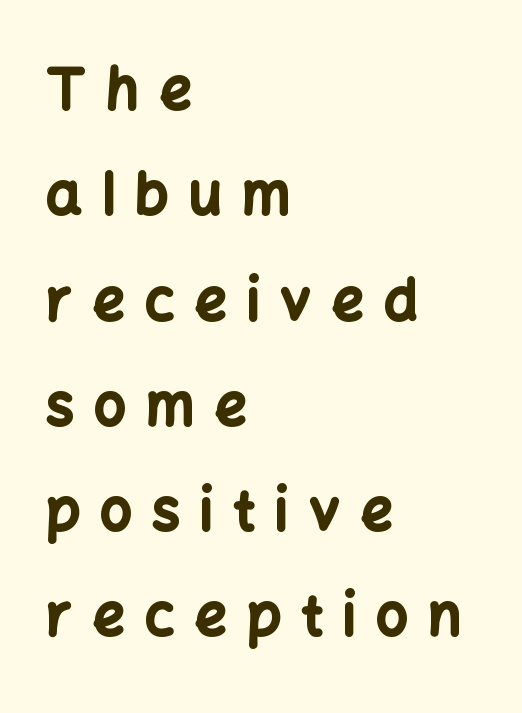
The image shows 56 px bold sans-serif type, upright; set left-aligned, line spacing 1.88x, unusually wide letter spacing (+0.36 em), not underlined; low stroke contrast and a medium x-height.
